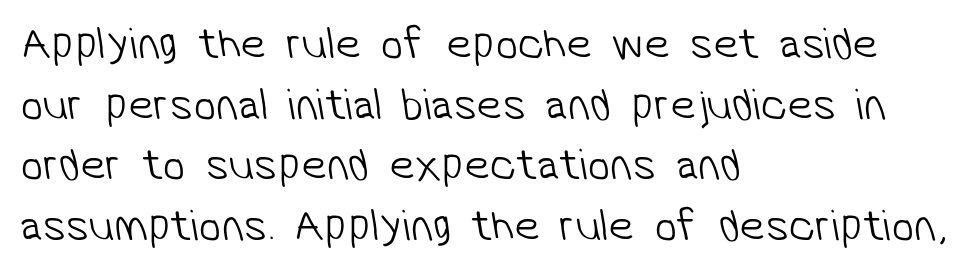
The image shows 45 px light sans-serif type; set left-aligned, normal line spacing (1.35x), normal letter spacing, not underlined; low stroke contrast and a medium x-height.
